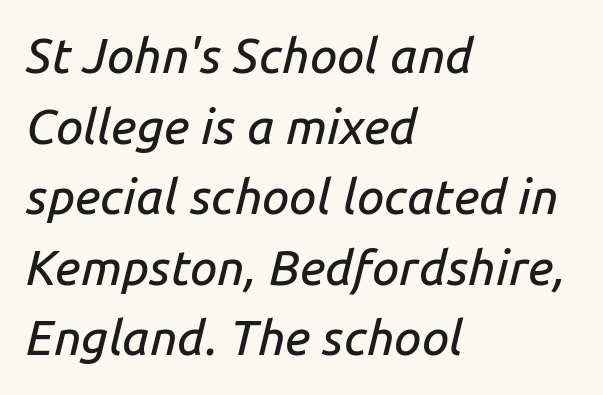
Do the characters align in a grid? No, the font is proportional. This rendering leaves character spacing at its baseline value. A typesetter would mark this as italic. How would I describe the line gaps? Plain and ordinary. A classic flush-left, rag-right setting is used for this passage. The strip under each line holds only bare page.
